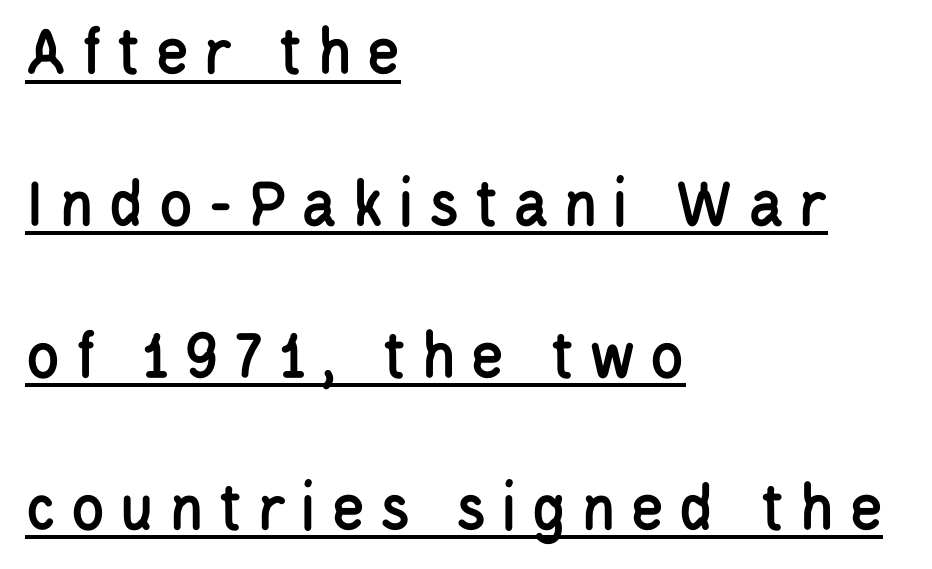
The image shows 70 px condensed sans-serif type, upright; set left-aligned, loose line spacing (2.17x), unusually wide letter spacing (+0.2 em), underlined; low stroke contrast and a large x-height.
